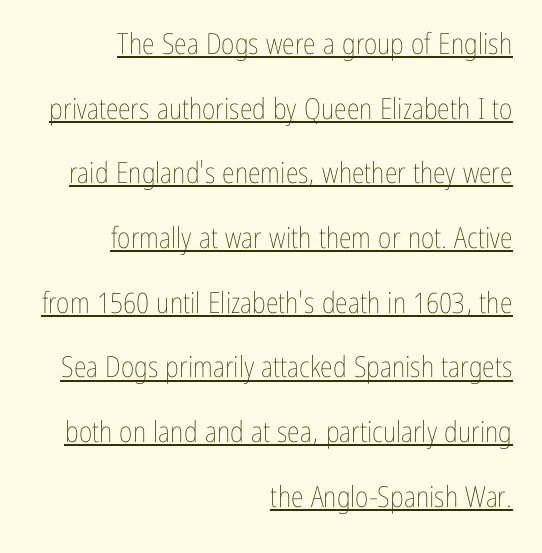
Leftover space on each line is placed entirely before the opening word. Widely set lines give the paragraph a tall, airy silhouette. Varying glyph widths throughout — classic text-font behaviour. Nothing heavy about these letters — not bold at all.
